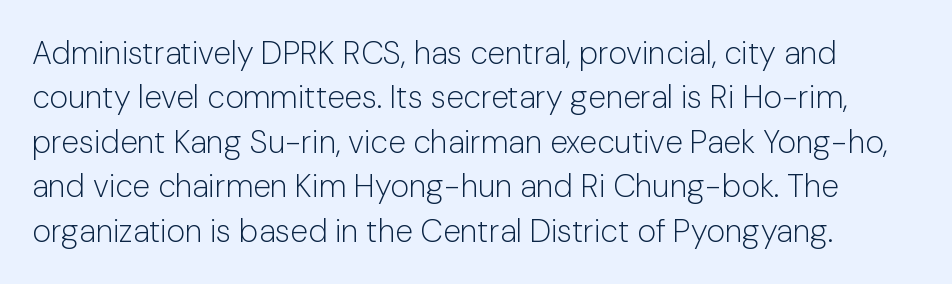
Font category for this specimen: sans-serif. These lines are rendered in a variable-pitch font. The rendering keeps characters at their native spacing. The typeface has the unassuming heft of standard copy or less. This sample uses an upright cut, with every glyph sitting square on the baseline.
